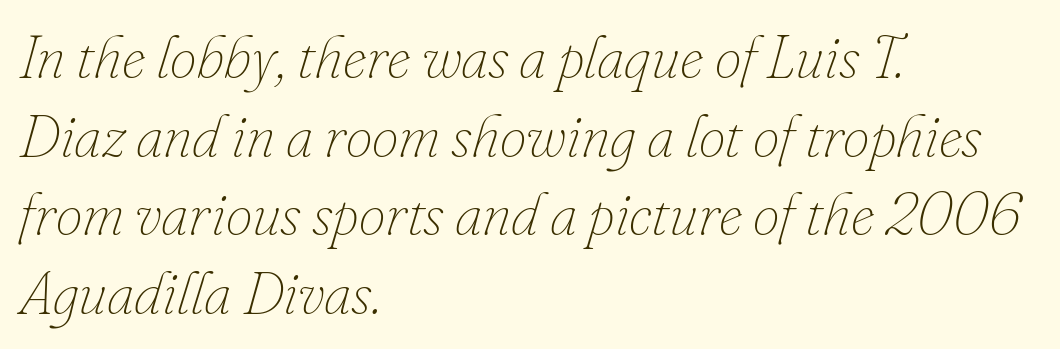
Q: Is the text bold? A: No.
Q: Is the text italic (slanted)? A: Yes, it leans right by about 16 degrees.
Q: Is the text underlined? A: No.
Q: How is the paragraph aligned? A: Left-aligned.
Q: Is the spacing between letters normal or unusually wide? A: Normal.
Q: Is the spacing between lines tight, normal or loose? A: Normal.
Q: Width (condensed, normal, or wide)? A: Normal.
Q: Stroke contrast? A: Low.
Q: x-height? A: Small.
Q: Monospaced? A: No.
